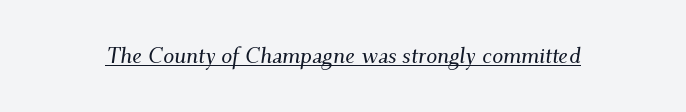
{"italic": "yes", "lean": "right", "slant_degrees": 9, "underline": "yes", "letter_spacing": "normal", "letter_spacing_em": 0.0, "glyph_px": 22}
